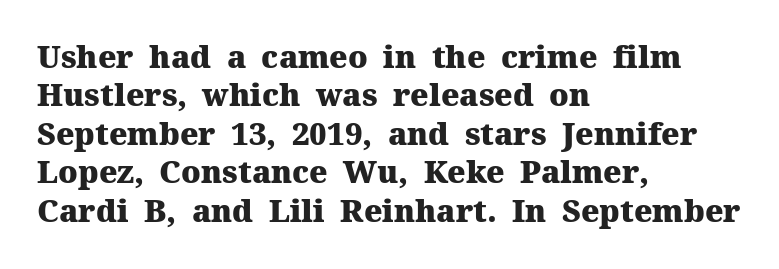
Q: Is the text bold? A: Yes.
Q: Is the text italic (slanted)? A: No, it is upright.
Q: Is the typeface a serif or a sans-serif typeface? A: Serif.
Q: Is the text underlined? A: No.
Q: How is the paragraph aligned? A: Left-aligned.
Q: Is the spacing between letters normal or unusually wide? A: Normal.
Q: Width (condensed, normal, or wide)? A: Normal.
Q: Stroke contrast? A: Medium.
Q: x-height? A: Medium.
Q: Monospaced? A: No.
